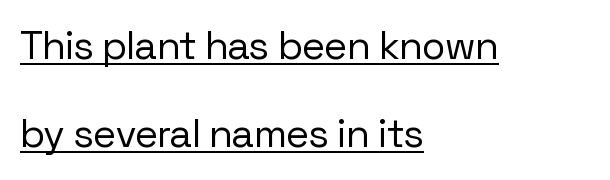
{"serif": "no", "italic": "no", "bold": "no", "weight": "regular", "width": "normal", "stroke_contrast": "low", "x_height": "medium", "monospaced": "no", "underline": "yes", "align": "left", "line_spacing": "loose", "line_spacing_ratio": 2.26, "letter_spacing": "normal", "letter_spacing_em": 0.0, "glyph_px": 39}
